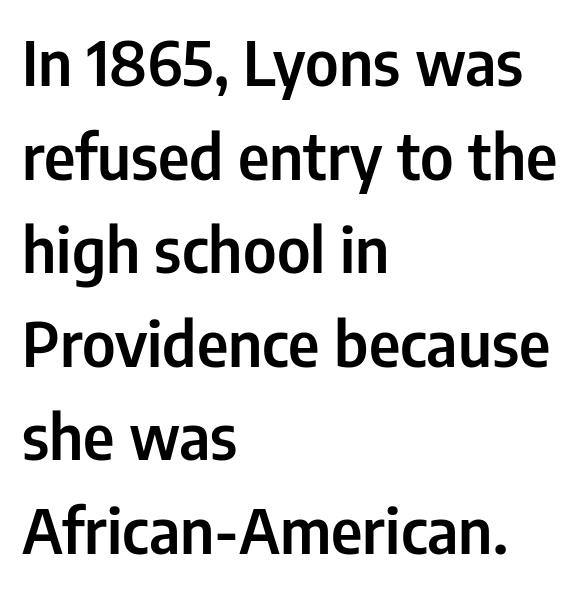
The glyphs in this specimen are sans serif. How would I describe the line gaps? Plain and ordinary. Here the designer chose a conventional face with non-uniform glyph widths. Posture: upright roman. The string is rendered with underlining switched off. This sample uses plain, unmodified letter spacing.
